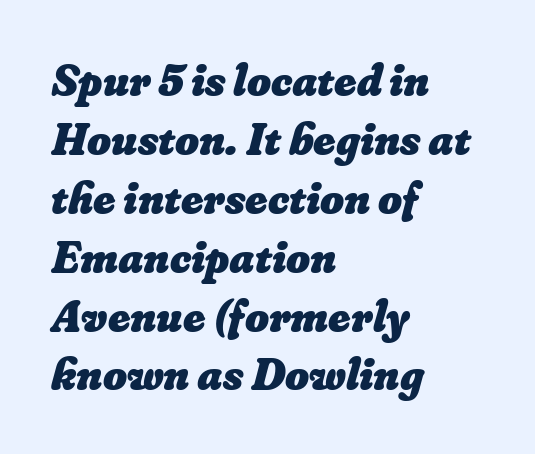
{"bold": "yes", "weight": "heavy", "width": "normal", "stroke_contrast": "low", "x_height": "small", "monospaced": "no", "underline": "no", "align": "left", "line_spacing": "normal", "line_spacing_ratio": 1.28, "letter_spacing": "normal", "letter_spacing_em": 0.0, "glyph_px": 46}
